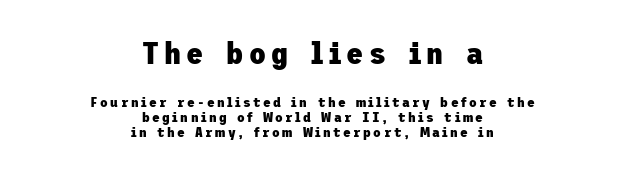
The image shows 31 px heavy sans-serif type, upright; set centered, tight line spacing (1.09x), not underlined; the first (top) block is 2.21x larger; low stroke contrast and a medium x-height.
